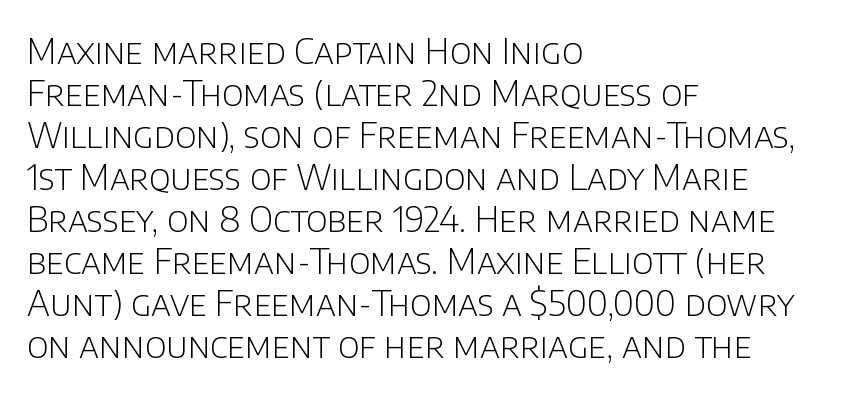
Q: Is the text bold? A: No.
Q: Is the text italic (slanted)? A: No, it is upright.
Q: Is the typeface a serif or a sans-serif typeface? A: Sans-serif.
Q: Is the text underlined? A: No.
Q: How is the paragraph aligned? A: Left-aligned.
Q: Is the spacing between letters normal or unusually wide? A: Normal.
Q: Width (condensed, normal, or wide)? A: Normal.
Q: Stroke contrast? A: Low.
Q: x-height? A: Large.
Q: Monospaced? A: No.
